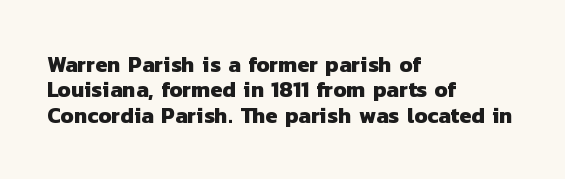
Q: Is the text bold? A: Yes.
Q: Is the text underlined? A: No.
Q: How is the paragraph aligned? A: Left-aligned.
Q: Is the spacing between letters normal or unusually wide? A: Normal.
Q: Is the spacing between lines tight, normal or loose? A: Tight.
